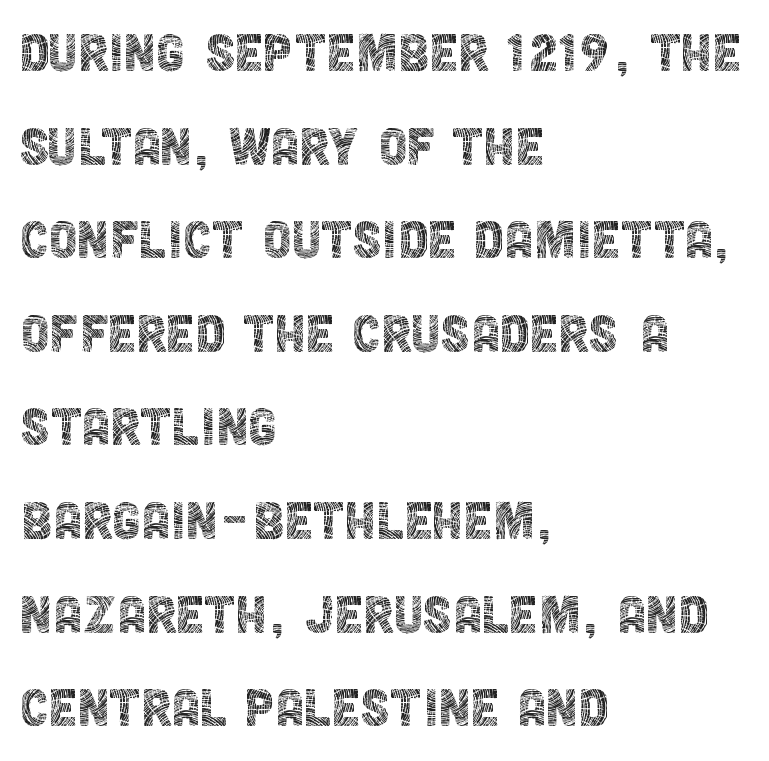
The image shows 65 px thin, condensed sans-serif type, upright; set left-aligned, normal line spacing (1.44x), normal letter spacing, not underlined; a large x-height.
